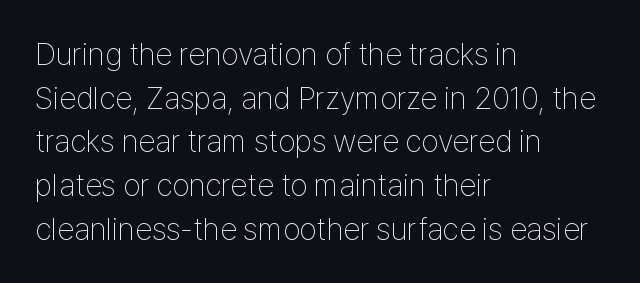
{"serif": "no", "italic": "no", "bold": "no", "weight": "thin", "width": "condensed", "stroke_contrast": "low", "x_height": "medium", "monospaced": "no", "underline": "no", "align": "left", "line_spacing": "normal", "line_spacing_ratio": 1.41, "letter_spacing": "normal", "letter_spacing_em": 0.0, "glyph_px": 31}
